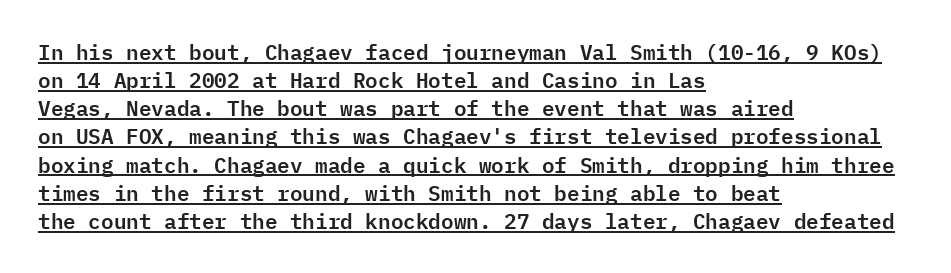
The image shows 21 px text type, upright; set left-aligned, normal line spacing (1.34x), normal letter spacing, underlined.
